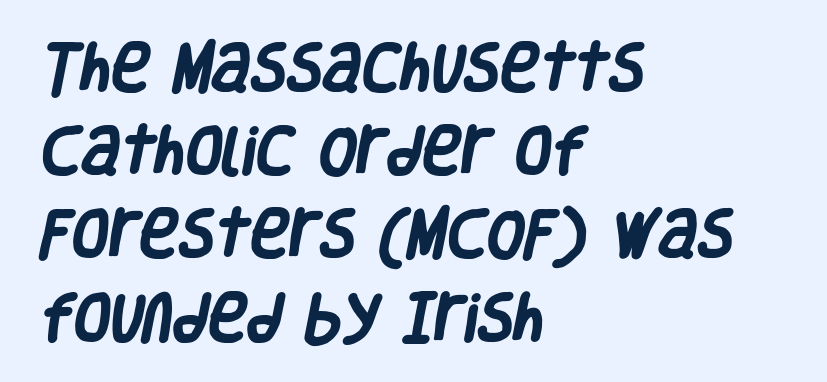
{"serif": "no", "bold": "yes", "weight": "heavy", "width": "condensed", "stroke_contrast": "low", "x_height": "large", "monospaced": "no", "underline": "no", "align": "left", "line_spacing": "normal", "line_spacing_ratio": 1.57, "letter_spacing": "normal", "letter_spacing_em": 0.0, "glyph_px": 53}
